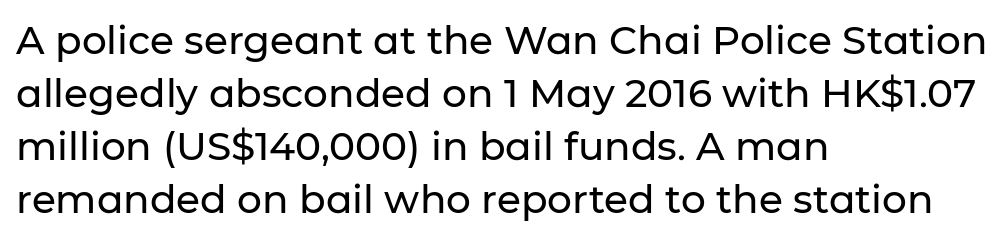
Varying glyph widths throughout — classic text-font behaviour. A sans-serif font was chosen for this passage. Anything drawn beneath the words? Only blank space. Normally led — the rows are evenly, conventionally spaced. If you drew a line through each stem, it would be perfectly vertical. The setting favours the left margin, as ordinary paragraphs usually do.
